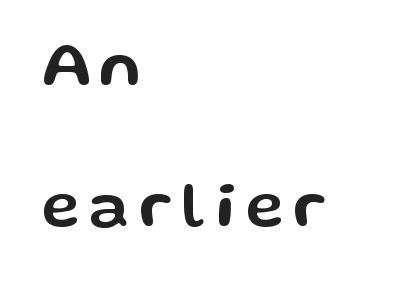
The image shows 64 px wide sans-serif type, upright; set left-aligned, loose line spacing (2.2x), not underlined; low stroke contrast and a medium x-height.
